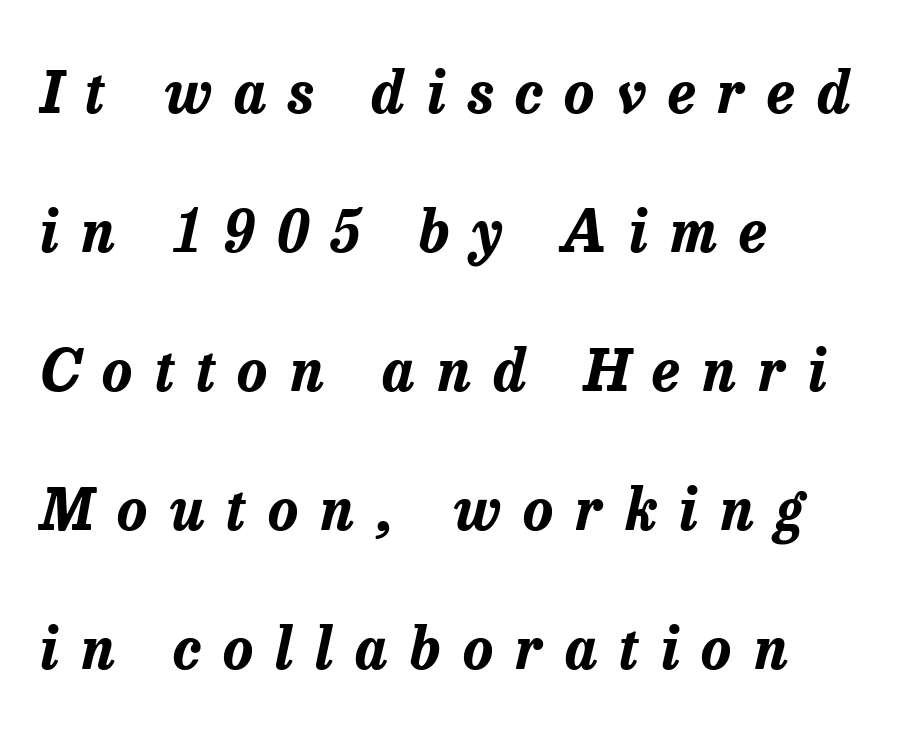
{"italic": "yes", "lean": "right", "slant_degrees": 13, "bold": "yes", "weight": "bold", "width": "normal", "stroke_contrast": "low", "x_height": "medium", "monospaced": "no", "underline": "no", "align": "left", "line_spacing": "loose", "line_spacing_ratio": 2.44, "letter_spacing": "wide", "letter_spacing_em": 0.39, "glyph_px": 57}
